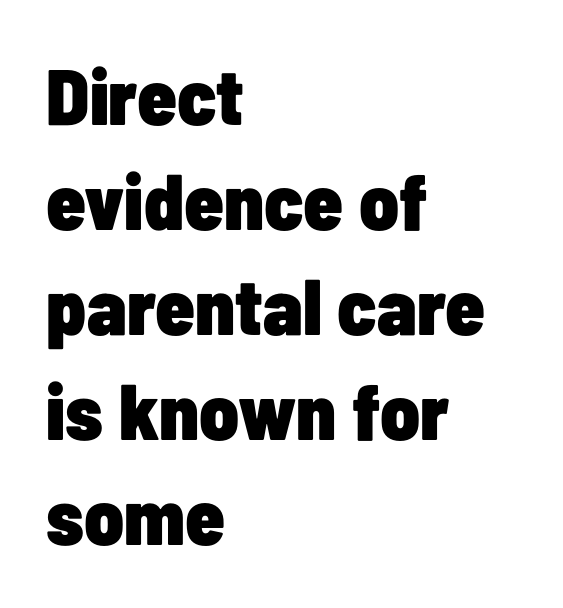
{"serif": "no", "italic": "no", "bold": "yes", "weight": "heavy", "width": "condensed", "stroke_contrast": "low", "x_height": "medium", "monospaced": "no", "underline": "no", "align": "left", "line_spacing": "normal", "line_spacing_ratio": 1.33, "letter_spacing": "normal", "letter_spacing_em": 0.0, "glyph_px": 79}
